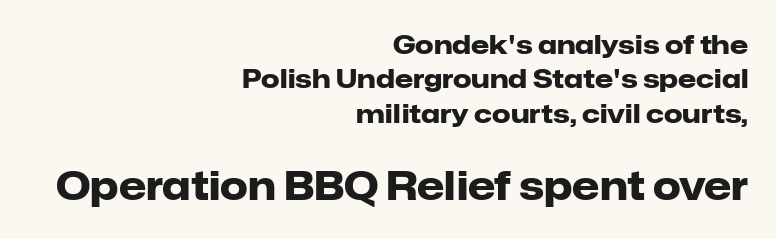
Q: Is the text bold? A: Yes.
Q: Is the text italic (slanted)? A: No, it is upright.
Q: Is the typeface a serif or a sans-serif typeface? A: Sans-serif.
Q: Is the text underlined? A: No.
Q: How is the paragraph aligned? A: Right-aligned.
Q: Is the spacing between letters normal or unusually wide? A: Normal.
Q: Is the spacing between lines tight, normal or loose? A: Normal.
Q: Which block of text is set in a larger size, the first (top) or the second (bottom)? A: The second (bottom) one.
Q: Width (condensed, normal, or wide)? A: Normal.
Q: Stroke contrast? A: Low.
Q: x-height? A: Medium.
Q: Monospaced? A: No.
